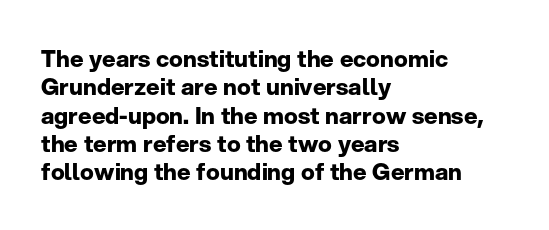
Plain, unruled lines of type. Heft: maximum for text — a bold. The tracking reads as untouched default to a designer's eye. Nope, not italic — everything's standing straight.
